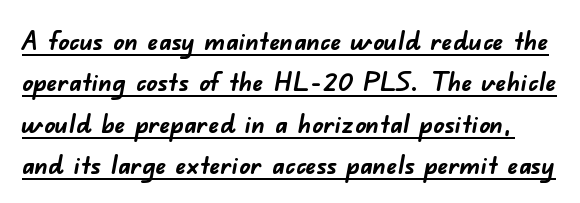
These words are printed bold, with thick strokes throughout. Honestly, the row spacing looks completely unremarkable. Characters follow at the spacing the type designer built in. Decoration check: the copy is underlined.
